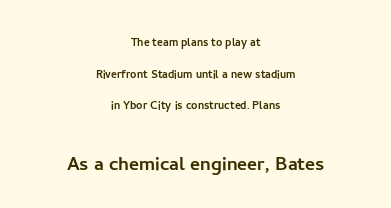
{"italic": "no", "underline": "no", "align": "center", "line_spacing": "loose", "line_spacing_ratio": 2.26, "letter_spacing": "normal", "letter_spacing_em": 0.0, "larger_block": "second", "size_ratio": 1.71, "glyph_px": 24}
